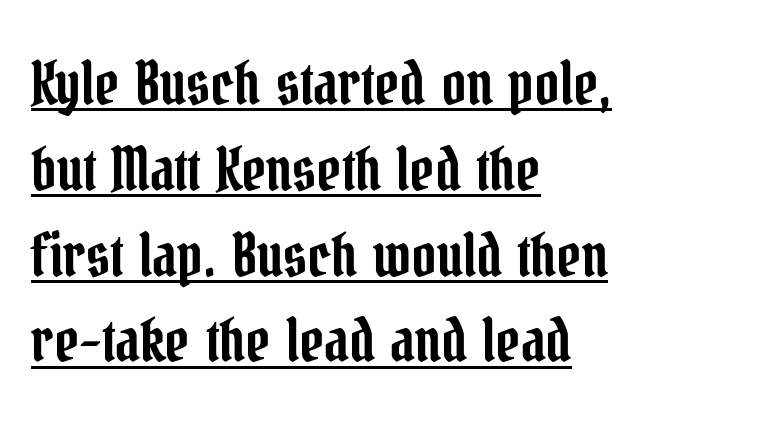
Q: Is the text italic (slanted)? A: No, it is upright.
Q: Is the typeface a serif or a sans-serif typeface? A: Serif.
Q: Is the text underlined? A: Yes.
Q: How is the paragraph aligned? A: Left-aligned.
Q: Is the spacing between letters normal or unusually wide? A: Normal.
Q: Is the spacing between lines tight, normal or loose? A: Normal.
Q: Width (condensed, normal, or wide)? A: Condensed.
Q: Stroke contrast? A: Low.
Q: x-height? A: Medium.
Q: Monospaced? A: No.
